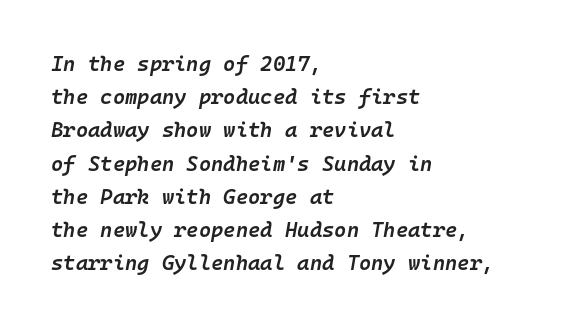
The image shows 21 px text type, italic (leaning right); set left-aligned, normal line spacing (1.58x), normal letter spacing, not underlined.
